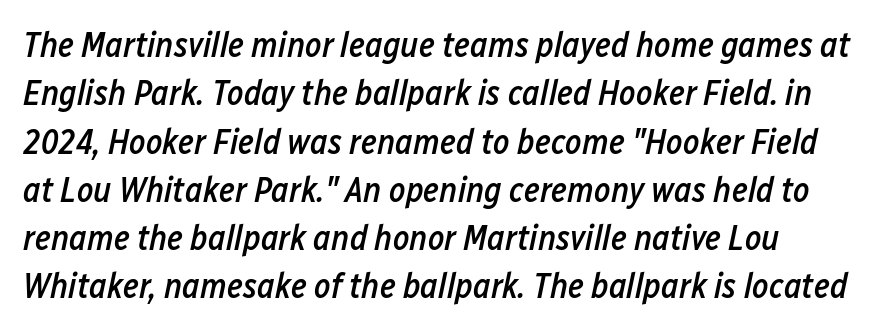
{"italic": "yes", "lean": "right", "slant_degrees": 12, "bold": "semi", "weight": "semibold", "width": "condensed", "stroke_contrast": "low", "x_height": "medium", "monospaced": "no", "underline": "no", "line_spacing": "normal", "line_spacing_ratio": 1.38, "letter_spacing": "normal", "letter_spacing_em": 0.0, "glyph_px": 35}
